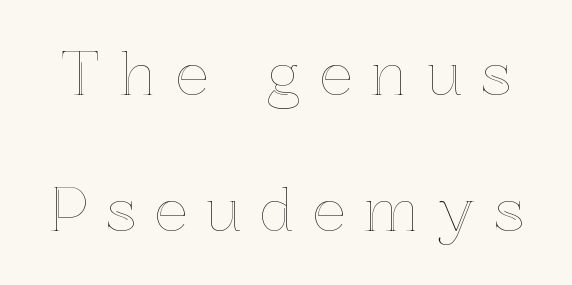
Just letters on the line, the space beneath them empty. Tracking value appears strongly positive — letters spread wide. Airy leading. Here the designer chose a conventional face with non-uniform glyph widths.
